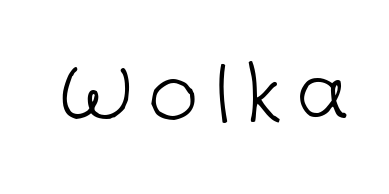
{"serif": "no", "bold": "no", "weight": "light", "width": "normal", "stroke_contrast": "low", "x_height": "medium", "monospaced": "no", "underline": "no", "letter_spacing": "wide", "letter_spacing_em": 0.21, "glyph_px": 76}
